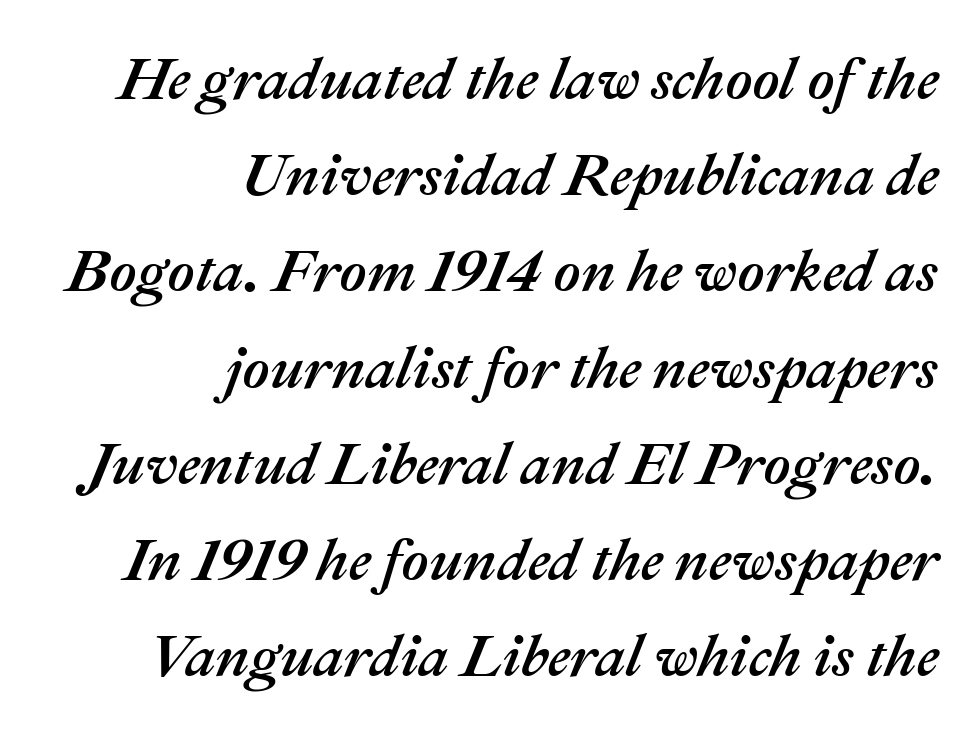
Q: Is the text italic (slanted)? A: Yes, it leans right by about 22 degrees.
Q: Is the text underlined? A: No.
Q: How is the paragraph aligned? A: Right-aligned.
Q: Is the spacing between letters normal or unusually wide? A: Normal.
Q: Is the spacing between lines tight, normal or loose? A: Normal.
Q: Width (condensed, normal, or wide)? A: Normal.
Q: Stroke contrast? A: Medium.
Q: x-height? A: Medium.
Q: Monospaced? A: No.
